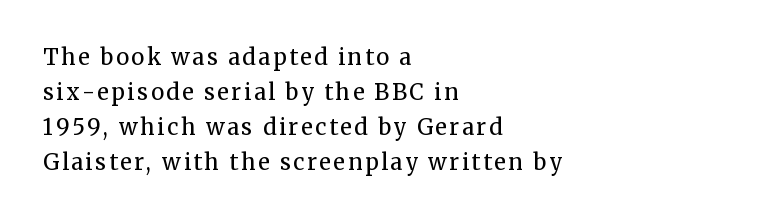
Q: Is the text bold? A: No.
Q: Is the text italic (slanted)? A: No, it is upright.
Q: Is the text underlined? A: No.
Q: How is the paragraph aligned? A: Left-aligned.
Q: Is the spacing between lines tight, normal or loose? A: Normal.
